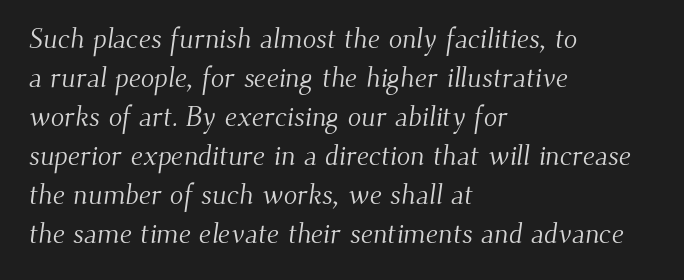
{"serif": "yes", "bold": "no", "weight": "light", "width": "normal", "stroke_contrast": "medium", "x_height": "small", "monospaced": "no", "underline": "no", "align": "left", "line_spacing": "normal", "line_spacing_ratio": 1.39, "letter_spacing": "normal", "letter_spacing_em": 0.0, "glyph_px": 28}
